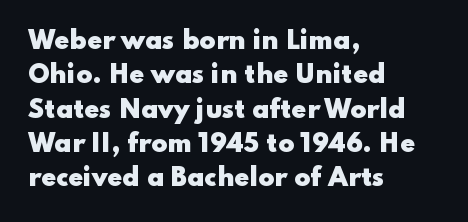
The image shows 24 px bold type, upright; set left-aligned, normal line spacing (1.43x), normal letter spacing, not underlined.
